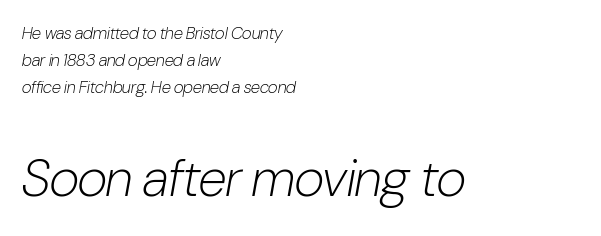
The image shows 52 px light, condensed type, italic (leaning right); set left-aligned, normal line spacing (1.58x), normal letter spacing, not underlined; the second (bottom) block is 3.06x larger; low stroke contrast and a medium x-height.
